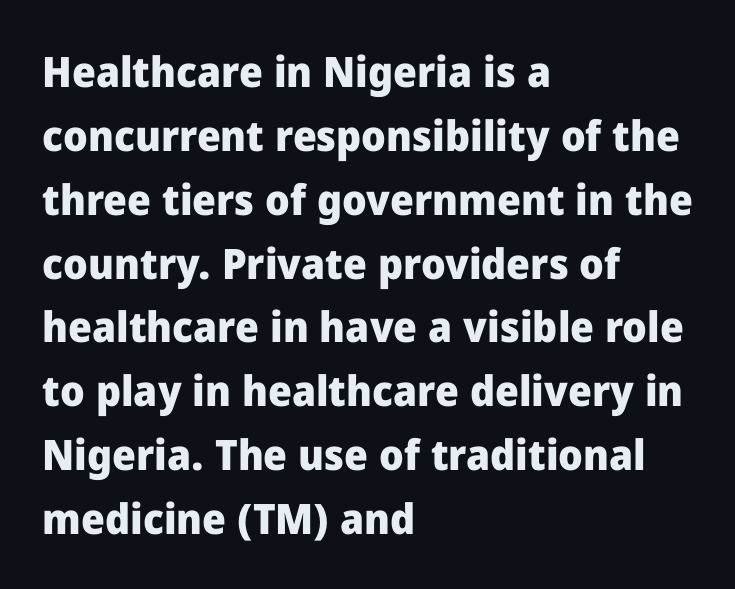
Here the designer chose a conventional face with non-uniform glyph widths. Caption: bold face, heavy strokes. Rendered with straight, roman letterforms. Unlike a traditional serif, this face leaves its strokes unadorned. Just letters on the line, the space beneath them empty.
